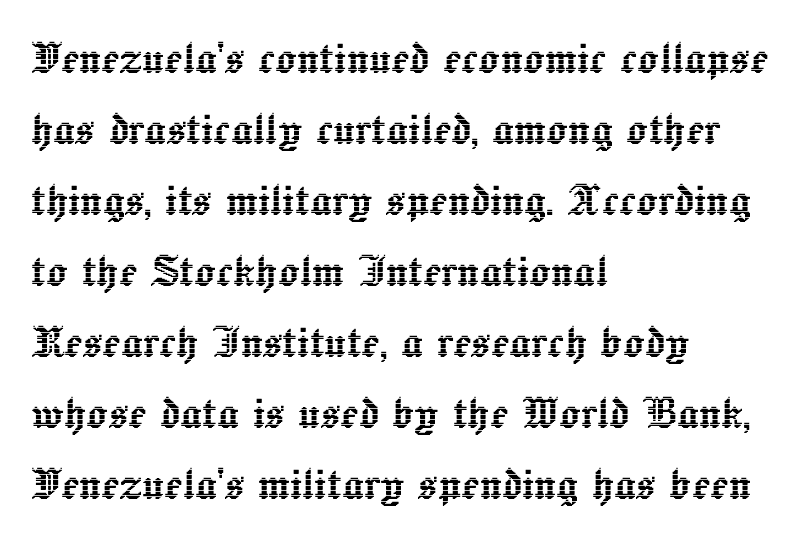
Q: Is the text italic (slanted)? A: No, it is upright.
Q: Is the text underlined? A: No.
Q: How is the paragraph aligned? A: Left-aligned.
Q: Is the spacing between letters normal or unusually wide? A: Normal.
Q: Is the spacing between lines tight, normal or loose? A: Normal.
Q: Width (condensed, normal, or wide)? A: Normal.
Q: x-height? A: Medium.
Q: Monospaced? A: No.
